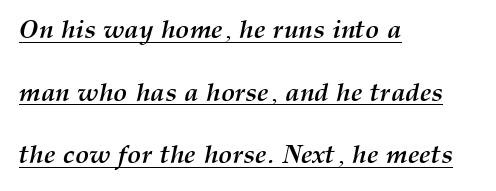
The axis of the letterforms is tilted away from vertical. Caption: bold face, heavy strokes. Widely set lines give the paragraph a tall, airy silhouette. The letters sit at their default tracking, neither squeezed nor spread. A baseline rule has been typeset under these characters. Where is the straight margin? On the left.
